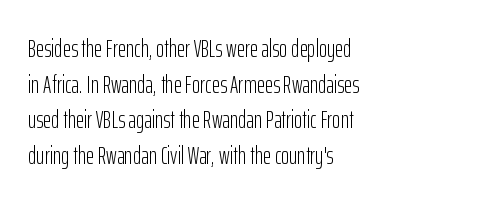
The image shows 25 px text type, upright; set left-aligned, normal line spacing (1.43x), normal letter spacing, not underlined.
